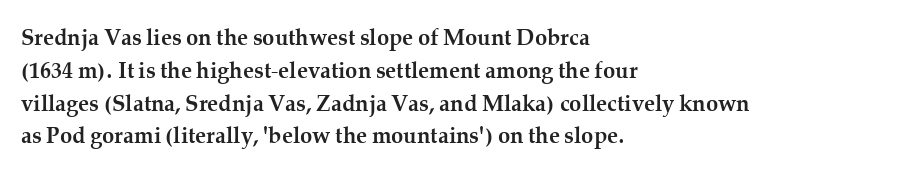
Nobody touched the tracking dial on this one. Alignment: flush left. Tall strokes in this sample are plumb rather than angled. Weight: bold.
